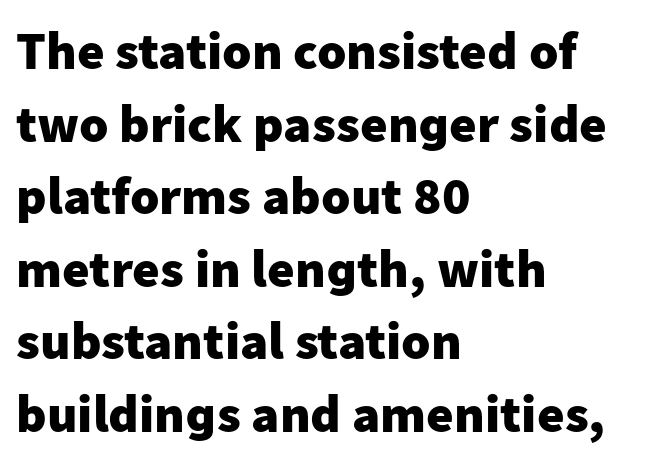
Honestly, the row spacing looks completely unremarkable. The string is rendered with underlining switched off. Varying glyph widths throughout — classic text-font behaviour. Bold? Absolutely — the strokes are thick and heavy. What stands out about the letter spacing? Nothing — it is the standard amount.
